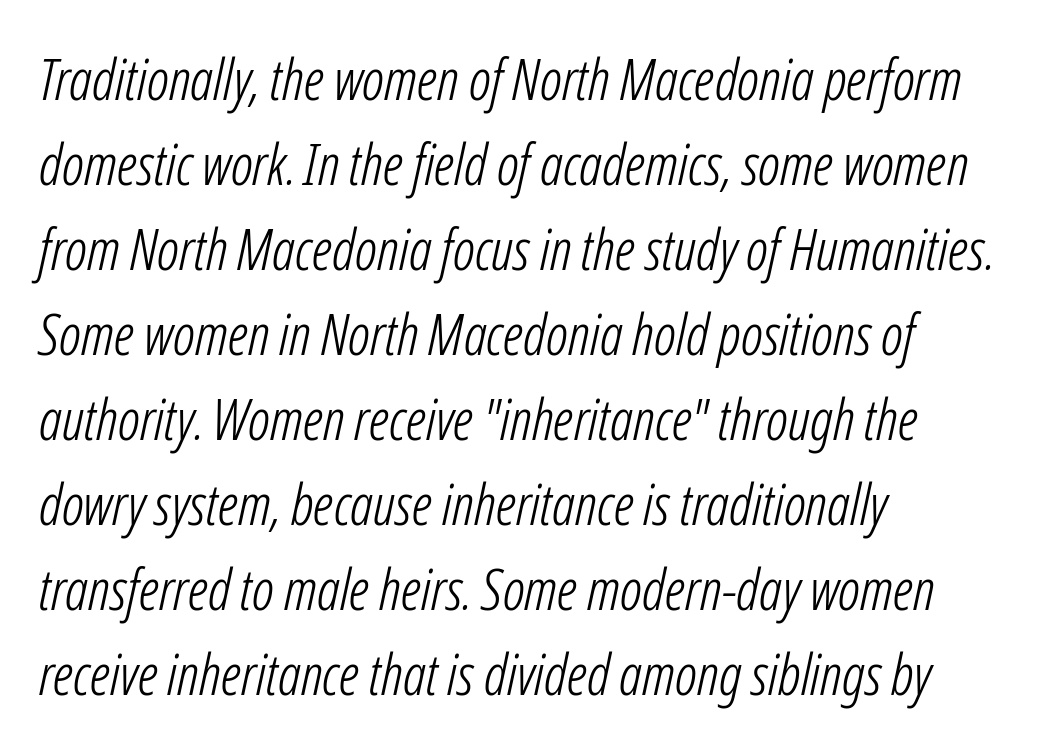
Q: Is the text bold? A: No.
Q: Is the text italic (slanted)? A: Yes, it leans right by about 12 degrees.
Q: Is the text underlined? A: No.
Q: How is the paragraph aligned? A: Left-aligned.
Q: Is the spacing between letters normal or unusually wide? A: Normal.
Q: Is the spacing between lines tight, normal or loose? A: Normal.
Q: Width (condensed, normal, or wide)? A: Condensed.
Q: Stroke contrast? A: Low.
Q: x-height? A: Medium.
Q: Monospaced? A: No.
